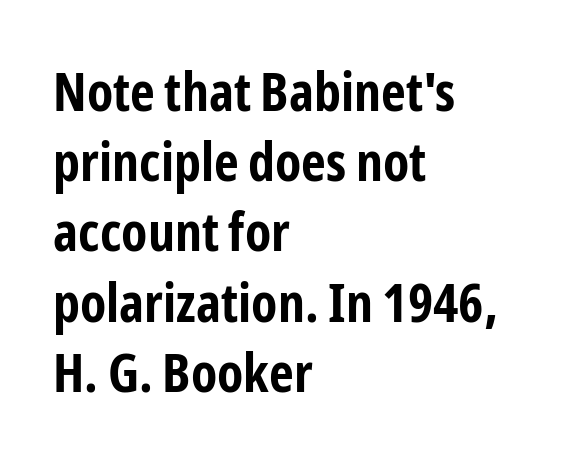
{"serif": "no", "italic": "no", "bold": "yes", "weight": "bold", "width": "condensed", "stroke_contrast": "low", "x_height": "medium", "monospaced": "no", "underline": "no", "align": "left", "line_spacing": "normal", "line_spacing_ratio": 1.3, "letter_spacing": "normal", "letter_spacing_em": 0.0, "glyph_px": 54}
